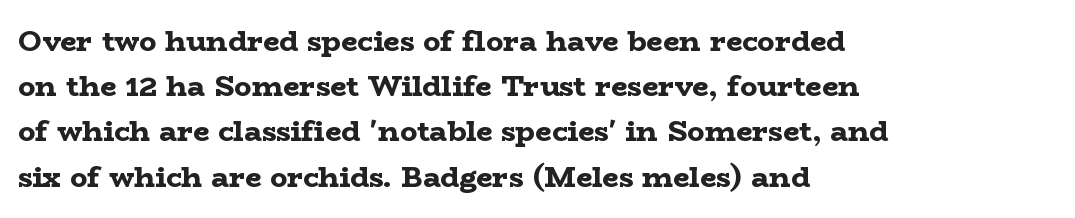
{"serif": "yes", "italic": "no", "bold": "yes", "weight": "bold", "width": "wide", "stroke_contrast": "low", "x_height": "medium", "monospaced": "no", "underline": "no", "align": "left", "line_spacing": "normal", "line_spacing_ratio": 1.56, "letter_spacing": "normal", "letter_spacing_em": 0.0, "glyph_px": 29}
